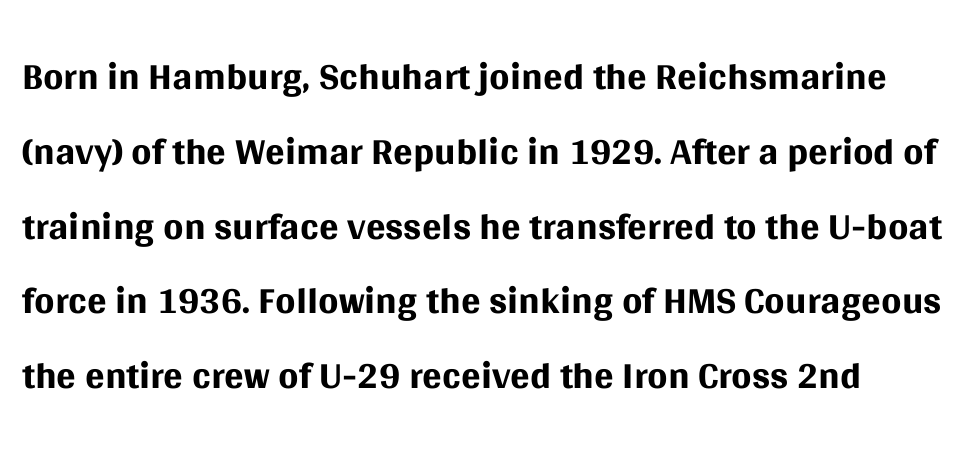
Q: Is the text bold? A: No.
Q: Is the text italic (slanted)? A: No, it is upright.
Q: Is the typeface a serif or a sans-serif typeface? A: Sans-serif.
Q: Is the text underlined? A: No.
Q: How is the paragraph aligned? A: Left-aligned.
Q: Is the spacing between letters normal or unusually wide? A: Normal.
Q: Is the spacing between lines tight, normal or loose? A: Normal.
Q: Width (condensed, normal, or wide)? A: Normal.
Q: Stroke contrast? A: Medium.
Q: x-height? A: Large.
Q: Monospaced? A: No.
